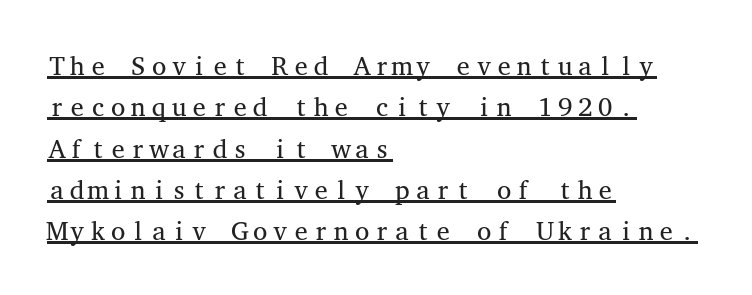
The image shows 26 px text type, upright; set left-aligned, normal line spacing (1.59x), normal letter spacing, underlined.
